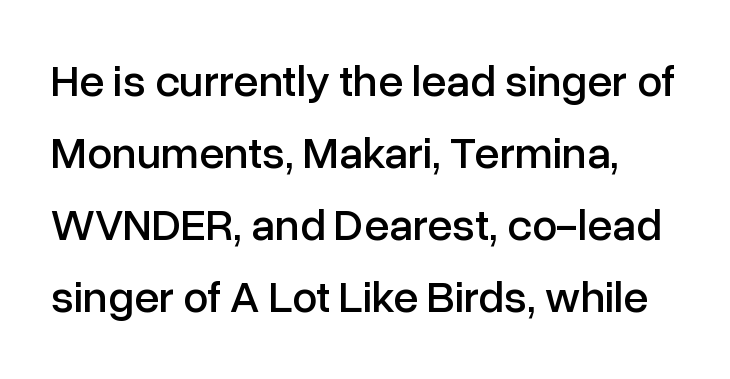
{"serif": "no", "italic": "no", "width": "normal", "stroke_contrast": "low", "x_height": "medium", "monospaced": "no", "underline": "no", "line_spacing": "normal", "line_spacing_ratio": 1.6, "letter_spacing": "normal", "letter_spacing_em": 0.0, "glyph_px": 45}
